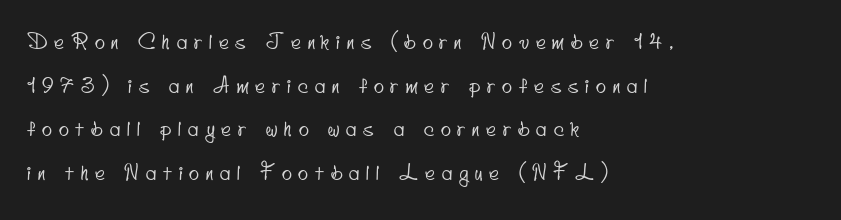
The image shows 21 px text type; set left-aligned, loose line spacing (2.08x), unusually wide letter spacing (+0.33 em), not underlined.
